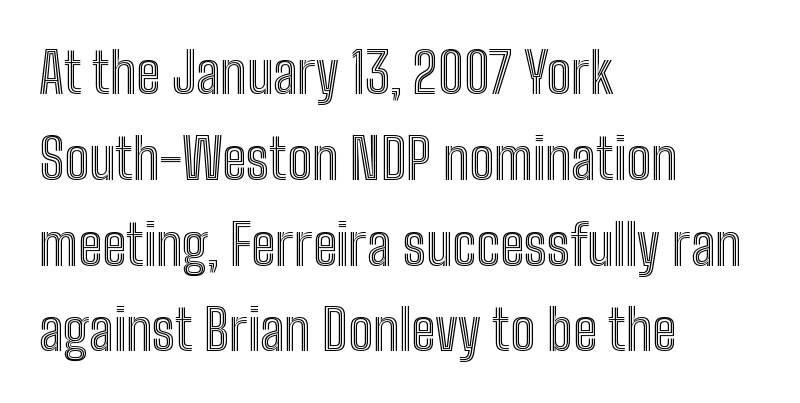
Q: Is the text italic (slanted)? A: No, it is upright.
Q: Is the text underlined? A: No.
Q: How is the paragraph aligned? A: Left-aligned.
Q: Is the spacing between letters normal or unusually wide? A: Normal.
Q: Is the spacing between lines tight, normal or loose? A: Normal.
Q: Width (condensed, normal, or wide)? A: Condensed.
Q: x-height? A: Medium.
Q: Monospaced? A: No.
